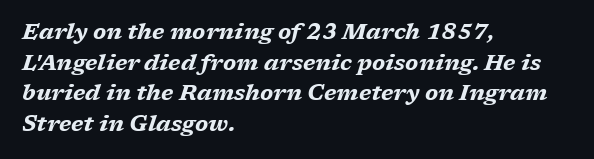
Strong, thick strokes mark this as bold type. Horizontal bands of white between lines are of average thickness. There's an unmistakable incline to the writing here. All the whitespace from short lines collects on the right. Spacing between characters is what you'd get straight out of the box. Beneath every word, the page is bare.
